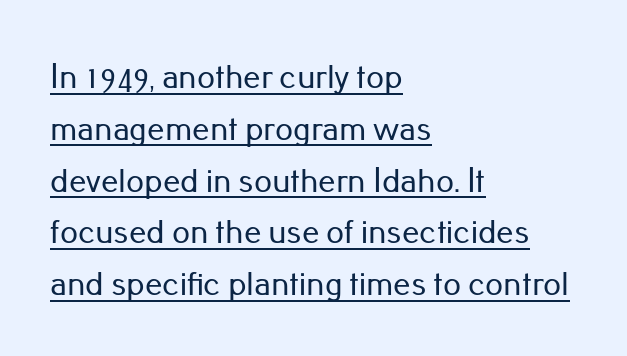
{"serif": "no", "italic": "no", "width": "normal", "stroke_contrast": "low", "x_height": "small", "monospaced": "no", "underline": "yes", "align": "left", "line_spacing": "normal", "line_spacing_ratio": 1.48, "letter_spacing": "normal", "letter_spacing_em": 0.0, "glyph_px": 35}
